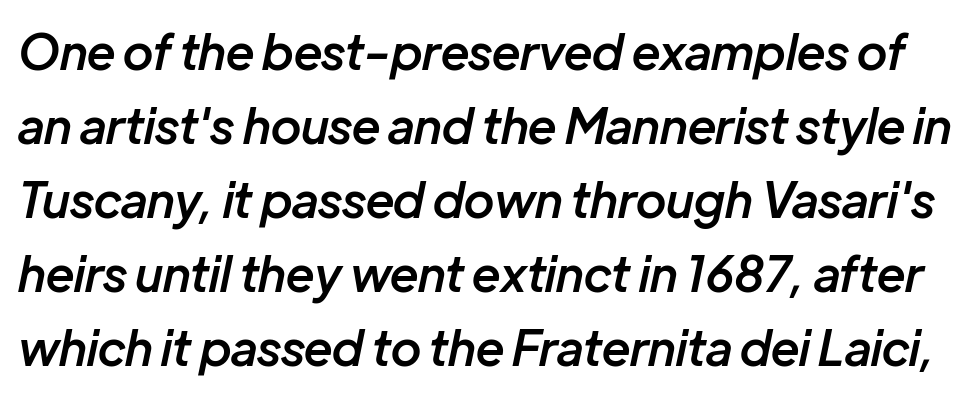
Moderately thickened strokes mark this as semibold type. Interline gaps are of average width in this sample. Is the letter spacing exaggerated? No — it looks like the ordinary default. Check the space under the baseline: it is left empty.
